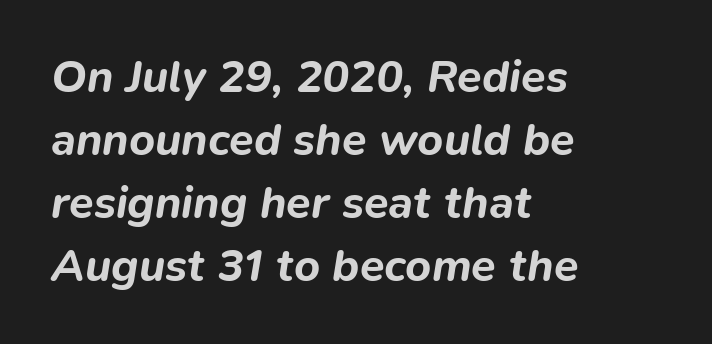
Leading: standard. Is the type bold? Yes — the strokes are clearly thick and heavy. These lines are rendered in a variable-pitch font. Quick note: italic. No extra tracking has been applied to these lines.
